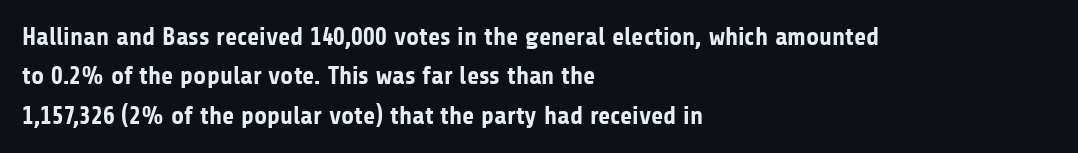
Evenly set lines give the paragraph a standard silhouette. Glance below the letters and you will spot only blank space. Typeset ragged right — the left edge is the straight one. This sample uses plain, unmodified letter spacing. Style check: upright. I'd describe the lettering as bold — thick and assertive.
